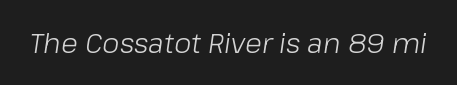
Standard letterfit; no display-style spreading of the glyphs. Style check: oblique. You could not count columns in this text — the font is proportionally spaced. Weight: in the light-to-regular range. Words float on clear page, feet unadorned.
